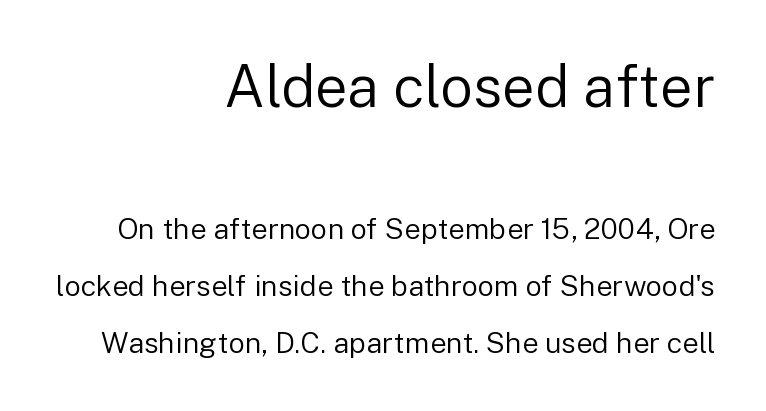
The passage shown is typed in a proportional face where columns would drift. Observe the absence of serifs on each vertical stroke in this sample. Teacher's note: observe the even right margin — that is flush-right alignment. Loosely led — the rows are spread out. The face used here appears at its bigger size in the upper chunk.
